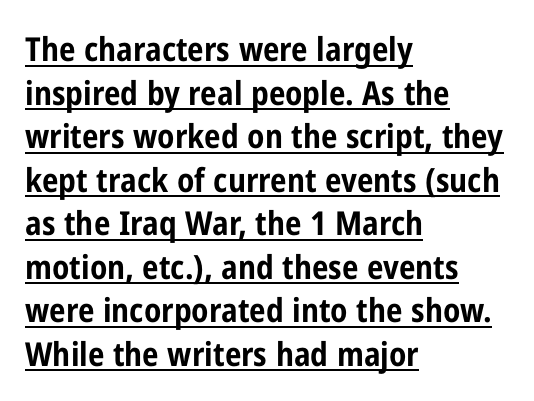
Q: Is the text bold? A: Yes.
Q: Is the text italic (slanted)? A: No, it is upright.
Q: Is the typeface a serif or a sans-serif typeface? A: Sans-serif.
Q: Is the text underlined? A: Yes.
Q: How is the paragraph aligned? A: Left-aligned.
Q: Is the spacing between letters normal or unusually wide? A: Normal.
Q: Is the spacing between lines tight, normal or loose? A: Normal.
Q: Width (condensed, normal, or wide)? A: Condensed.
Q: Stroke contrast? A: Low.
Q: x-height? A: Medium.
Q: Monospaced? A: No.
